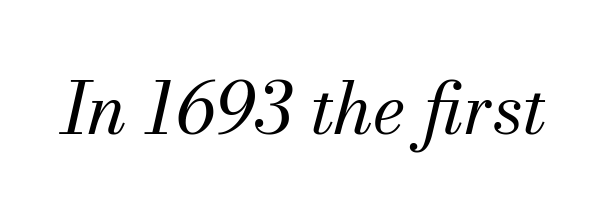
{"serif": "yes", "italic": "yes", "lean": "right", "slant_degrees": 13, "bold": "no", "weight": "regular", "width": "normal", "stroke_contrast": "medium", "x_height": "small", "monospaced": "no", "underline": "no", "letter_spacing": "normal", "letter_spacing_em": 0.0, "glyph_px": 71}
